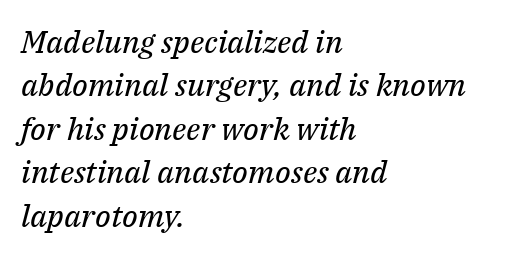
{"serif": "yes", "italic": "yes", "lean": "right", "slant_degrees": 14, "bold": "no", "weight": "regular", "width": "normal", "stroke_contrast": "medium", "x_height": "medium", "monospaced": "no", "underline": "no", "align": "left", "line_spacing": "normal", "line_spacing_ratio": 1.4, "letter_spacing": "normal", "letter_spacing_em": 0.0, "glyph_px": 31}
